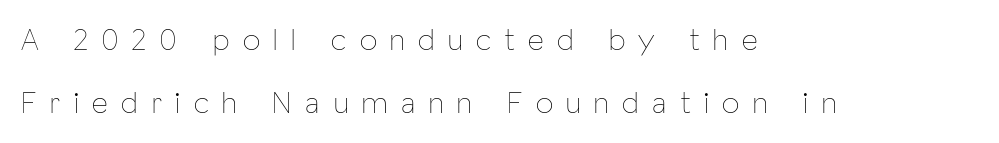
{"italic": "no", "bold": "no", "weight": "thin", "width": "condensed", "stroke_contrast": "low", "x_height": "medium", "monospaced": "no", "underline": "no", "align": "left", "line_spacing": "loose", "line_spacing_ratio": 2.02, "letter_spacing": "wide", "letter_spacing_em": 0.44, "glyph_px": 31}
